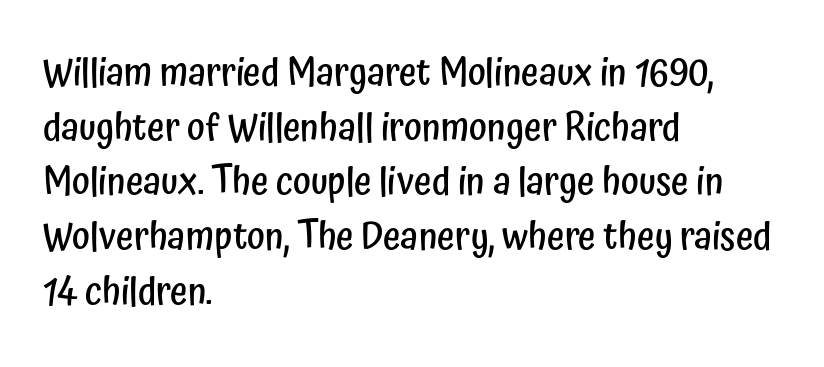
Q: Is the text bold? A: Semi-bold.
Q: Is the text italic (slanted)? A: No, it is upright.
Q: Is the typeface a serif or a sans-serif typeface? A: Sans-serif.
Q: Is the text underlined? A: No.
Q: How is the paragraph aligned? A: Left-aligned.
Q: Is the spacing between letters normal or unusually wide? A: Normal.
Q: Is the spacing between lines tight, normal or loose? A: Normal.
Q: Width (condensed, normal, or wide)? A: Condensed.
Q: Stroke contrast? A: Low.
Q: x-height? A: Medium.
Q: Monospaced? A: No.
